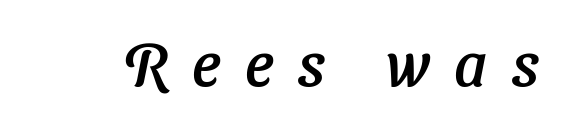
These lines were composed using italics. Is this a fixed-width face? No — the glyphs have proportional, varying widths. The type is letterspaced generously, with wide tracking. Check under the words: just untouched page.
